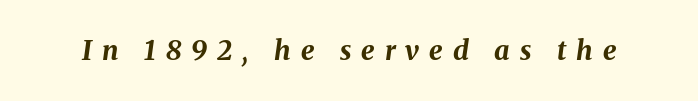
{"italic": "yes", "lean": "right", "slant_degrees": 8, "bold": "yes", "underline": "no", "letter_spacing": "wide", "letter_spacing_em": 0.37, "glyph_px": 27}
